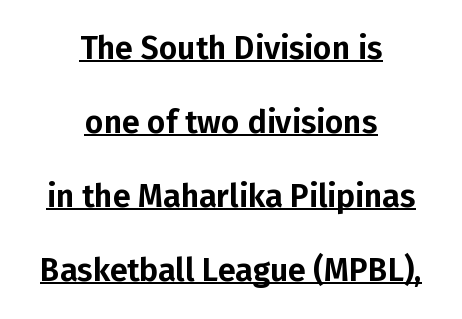
Summary of vertical rhythm: relaxed, with wide interline spacing. Descenders here cross a horizontal rule under the line. Reading down the block, each line starts at a different indent, mirrored at its end. How are the letters spaced? Ordinarily, with no added tracking.
